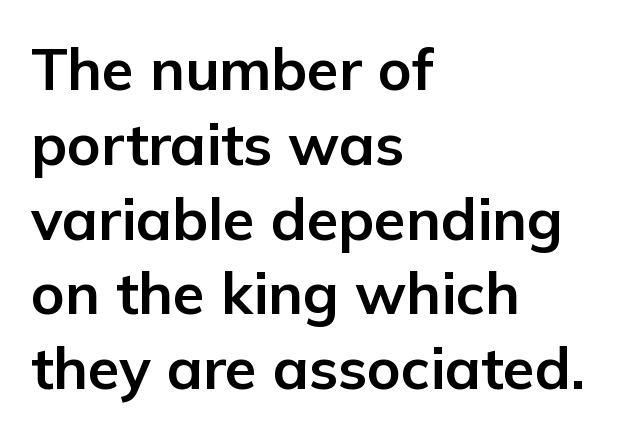
Descenders hang freely into open space. Vertically, the passage feels balanced, rows spaced as you'd expect. Type style note: lacks serifs. On the weight axis this lands at bold, roughly 700.
